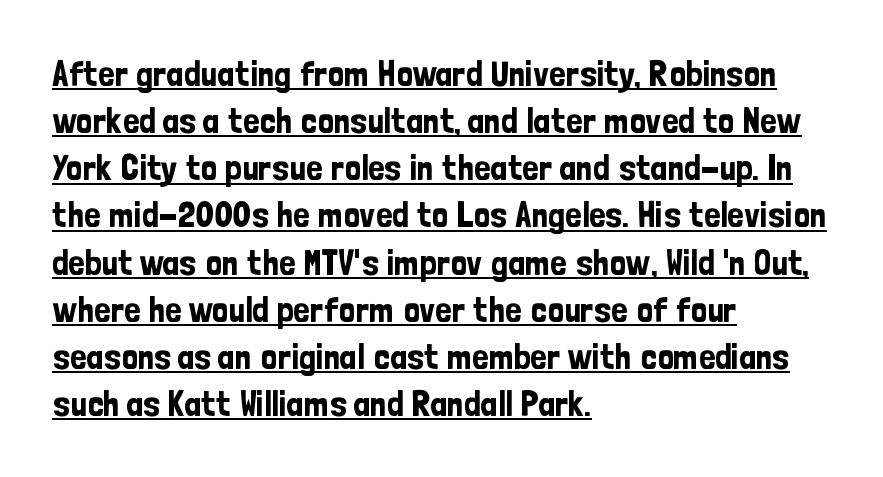
Leading matches the norm, producing a regular column. These lines stack with their left ends in a neat column. These lines are composed in type without serifs. Looks like regular typesetting: each glyph gets only the width it needs. In designer terms, the underline attribute is active on this setting. The line texture is even and compact thanks to regular tracking.
